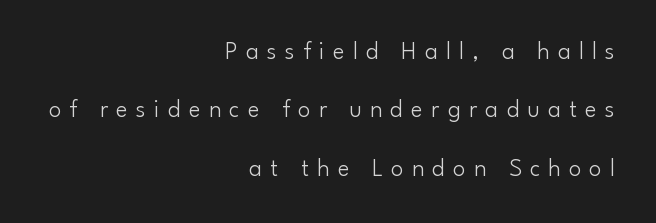
Each new line begins a long way beneath the previous one. Visually the block forms a straight wall on the right and a jagged coastline on the left. The font's upright variant was chosen for this text. Each stroke keeps to a modest, everyday thickness or less.
